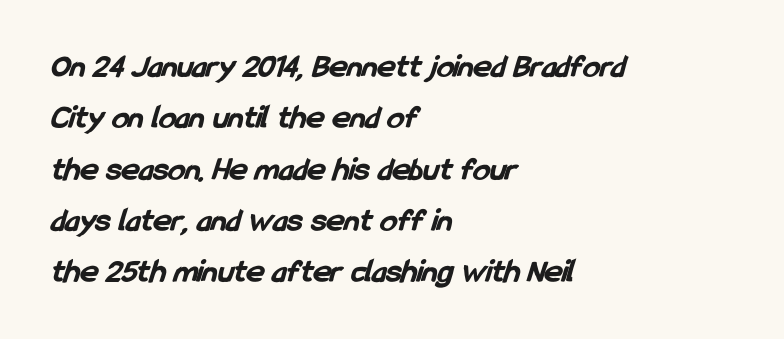
Visually the block forms a straight wall on the left and a jagged coastline on the right. Strong, thick strokes mark this as bold type. A normal amount of white space separates one row of letters from the next. In terms of letterspacing, this is plain default setting.
